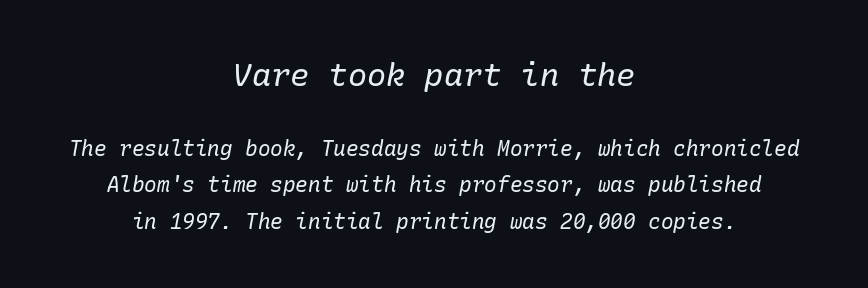
The image shows 32 px regular-weight type, italic (leaning right); set centered, line spacing 1.75x, normal letter spacing, not underlined; the first (top) block is 1.52x larger; low stroke contrast and a medium x-height.
